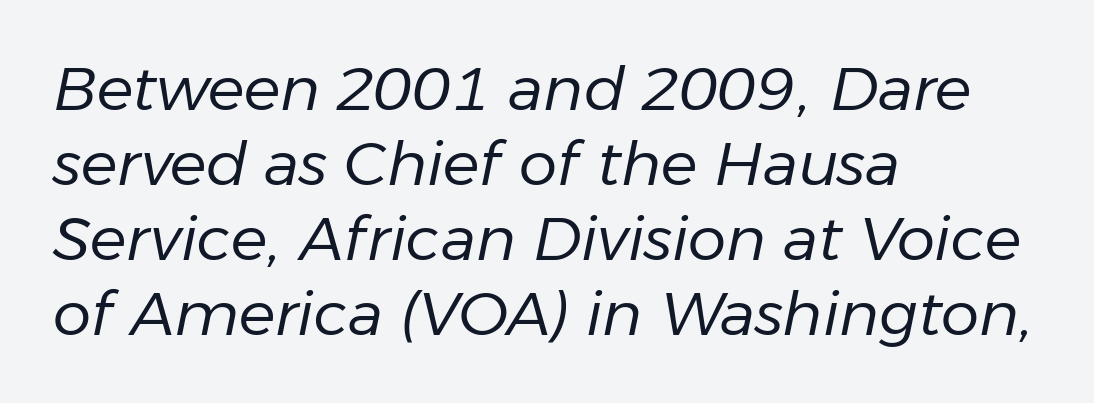
Q: Is the text bold? A: No.
Q: Is the text italic (slanted)? A: Yes, it leans right by about 11 degrees.
Q: Is the text underlined? A: No.
Q: How is the paragraph aligned? A: Left-aligned.
Q: Is the spacing between letters normal or unusually wide? A: Normal.
Q: Width (condensed, normal, or wide)? A: Normal.
Q: Stroke contrast? A: Low.
Q: x-height? A: Medium.
Q: Monospaced? A: No.
